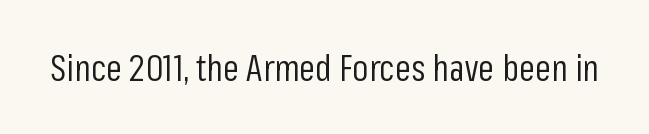
What kind of face is this? One without serifs — a sans. Type without underlining. Unlike italic type, these characters show no tilt at all. Here the glyphs are tracked normally, forming tight word shapes. On a weight scale, this lands at 450 or below. The letters advance in unequal steps, a hallmark of proportional type.
